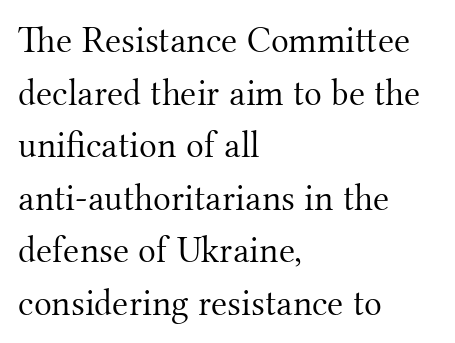
The image shows 37 px light serif type, upright; set left-aligned, normal line spacing (1.42x), normal letter spacing, not underlined; medium stroke contrast and a small x-height.
